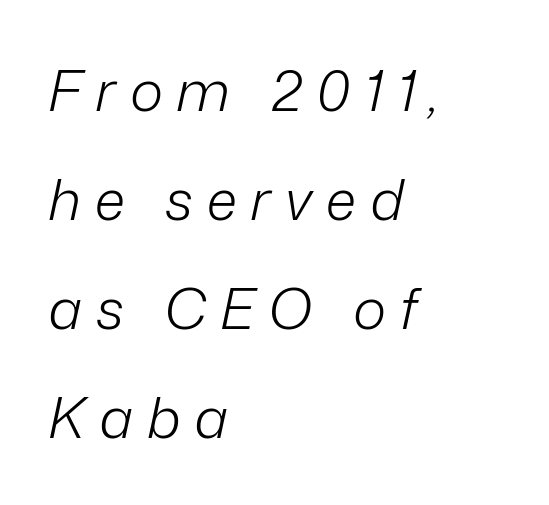
Q: Is the text bold? A: No.
Q: Is the text italic (slanted)? A: Yes, it leans right by about 12 degrees.
Q: Is the text underlined? A: No.
Q: How is the paragraph aligned? A: Left-aligned.
Q: Is the spacing between letters normal or unusually wide? A: Unusually wide.
Q: Is the spacing between lines tight, normal or loose? A: Loose.
Q: Width (condensed, normal, or wide)? A: Normal.
Q: Stroke contrast? A: Low.
Q: x-height? A: Medium.
Q: Monospaced? A: No.
